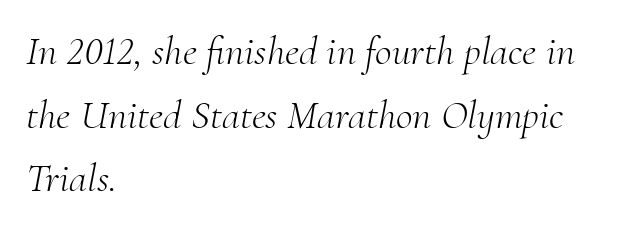
Q: Is the text bold? A: No.
Q: Is the text italic (slanted)? A: Yes, it leans right by about 10 degrees.
Q: Is the typeface a serif or a sans-serif typeface? A: Serif.
Q: Is the text underlined? A: No.
Q: How is the paragraph aligned? A: Left-aligned.
Q: Is the spacing between letters normal or unusually wide? A: Normal.
Q: Is the spacing between lines tight, normal or loose? A: Normal.
Q: Width (condensed, normal, or wide)? A: Normal.
Q: Stroke contrast? A: Medium.
Q: x-height? A: Small.
Q: Monospaced? A: No.
